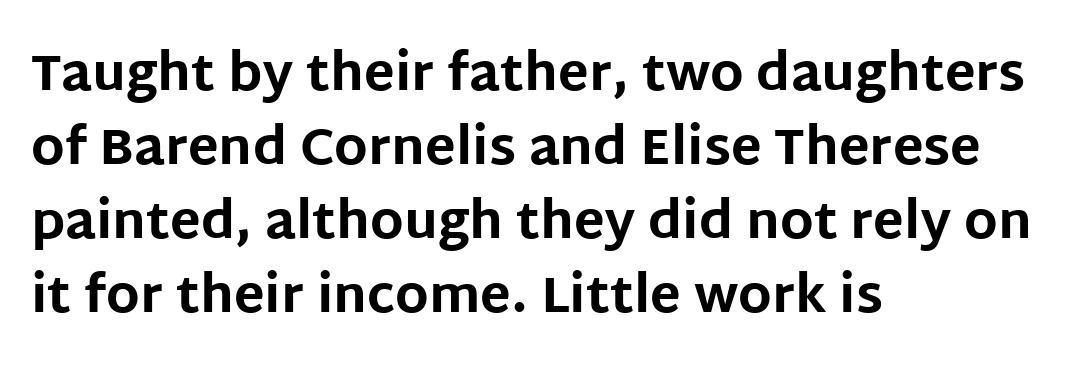
Notice how the stems are strictly vertical — no italics here. This sample has the flowing, uneven cadence of proportional lettering. Weight: bold. Short note: letters normally spaced.
